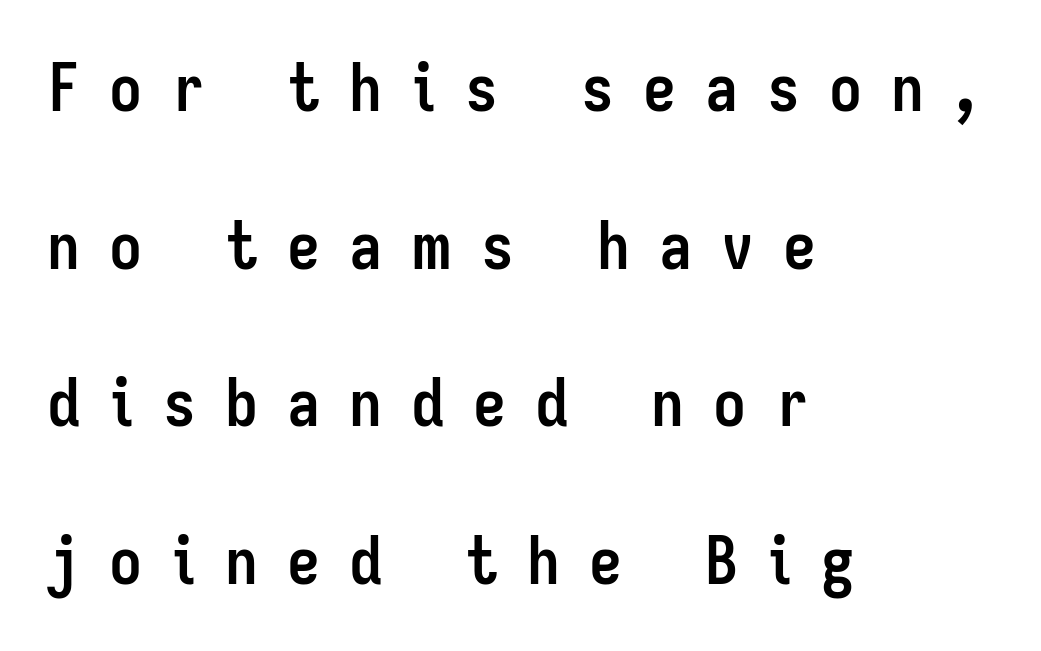
The baseline area is clear. Posture: vertical. Does the copy run flush right? No — it runs flush left. Heavy-handed strokes throughout: this text is bold. Stroke terminals: plain, sans-serif. Substantial extra tracking has been applied to these lines.
